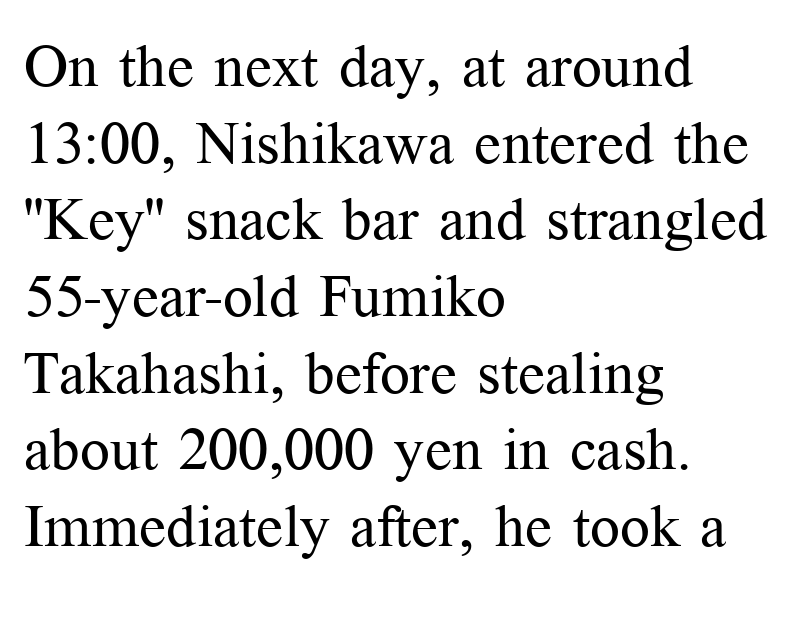
One glance says typical: line gaps are just what's usual. This sample has the flowing, uneven cadence of proportional lettering. Honestly, the letter spacing is just normal — you wouldn't notice it. Type without underlining. Stroke thickness stays within the range of a standard reading face or lighter. Visually the block forms a straight wall on the left and a jagged coastline on the right.
